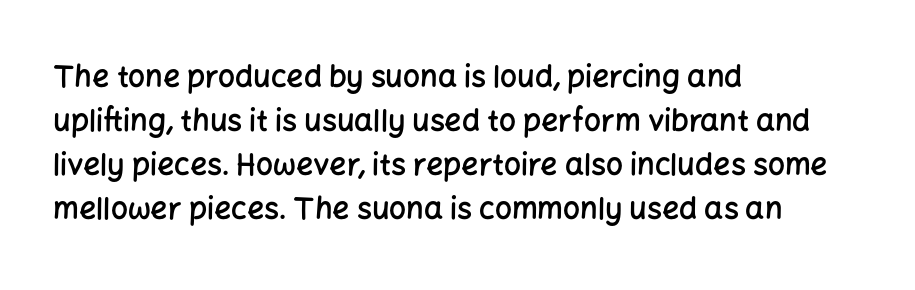
Lines of text with bare space underneath. Is this a sans? Yes — the strokes have no serifs. Leading matches the norm, producing a regular column. Default kerning and tracking; the words read as compact shapes. Moderately thickened strokes mark this as semibold type.
